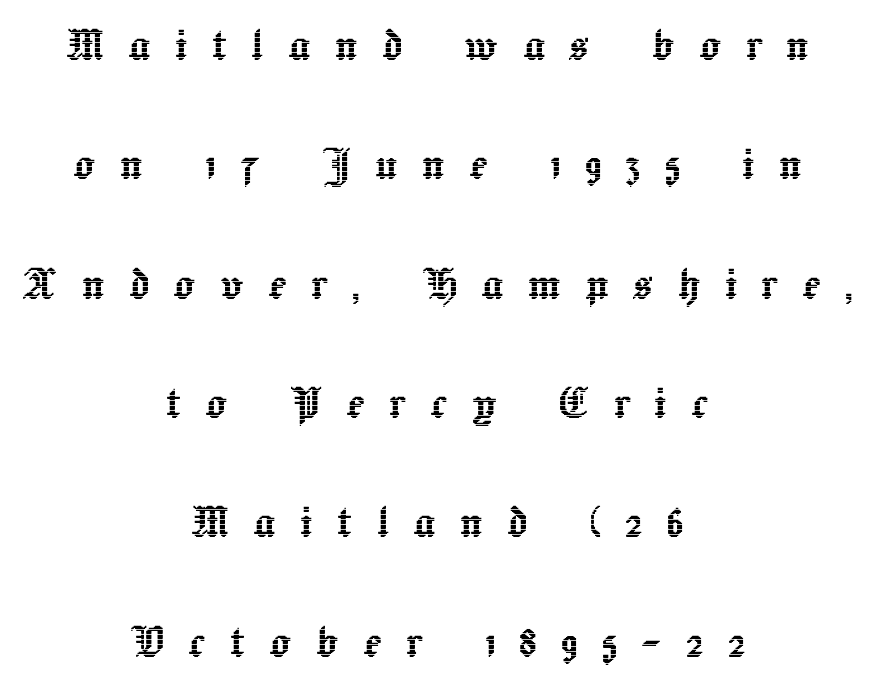
Layout note: lines centered. The type sits square on the baseline with zero lean. The space beneath each line is pristine and unruled. Spacing verdict: proportional, widths tailored to each character.
